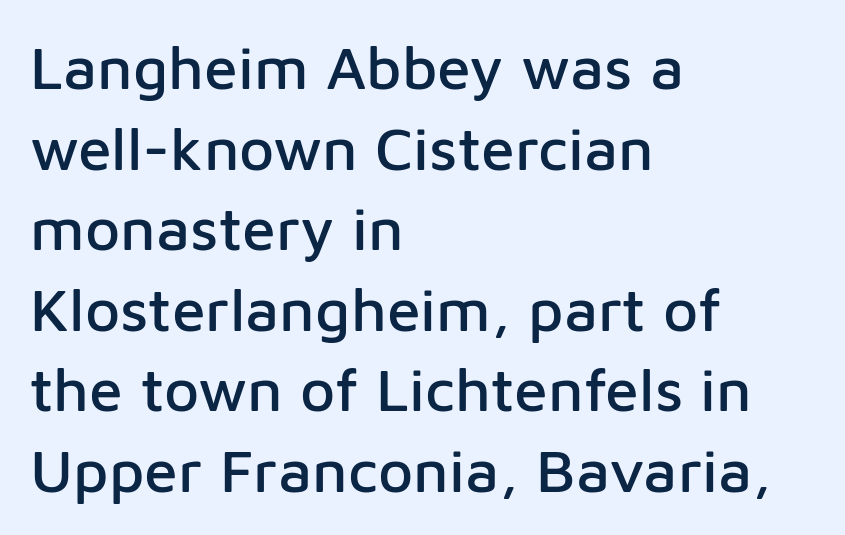
Q: Is the text italic (slanted)? A: No, it is upright.
Q: Is the typeface a serif or a sans-serif typeface? A: Sans-serif.
Q: Is the text underlined? A: No.
Q: How is the paragraph aligned? A: Left-aligned.
Q: Is the spacing between letters normal or unusually wide? A: Normal.
Q: Is the spacing between lines tight, normal or loose? A: Normal.
Q: Width (condensed, normal, or wide)? A: Normal.
Q: Stroke contrast? A: Low.
Q: x-height? A: Medium.
Q: Monospaced? A: No.
